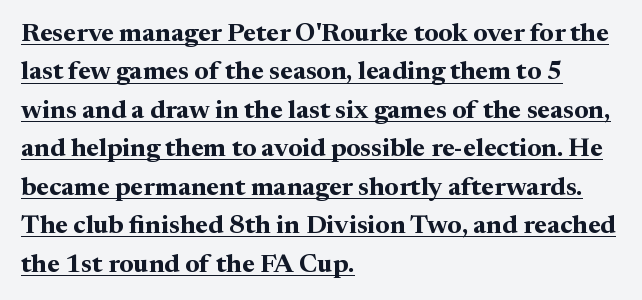
Q: Is the text bold? A: Yes.
Q: Is the text italic (slanted)? A: No, it is upright.
Q: Is the text underlined? A: Yes.
Q: How is the paragraph aligned? A: Left-aligned.
Q: Is the spacing between letters normal or unusually wide? A: Normal.
Q: Is the spacing between lines tight, normal or loose? A: Normal.
